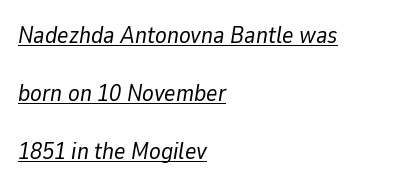
Standard letterfit; no display-style spreading of the glyphs. Underlined type. Yep, that's italic — everything's leaning. No heavy texture on the line: the type isn't bold.
